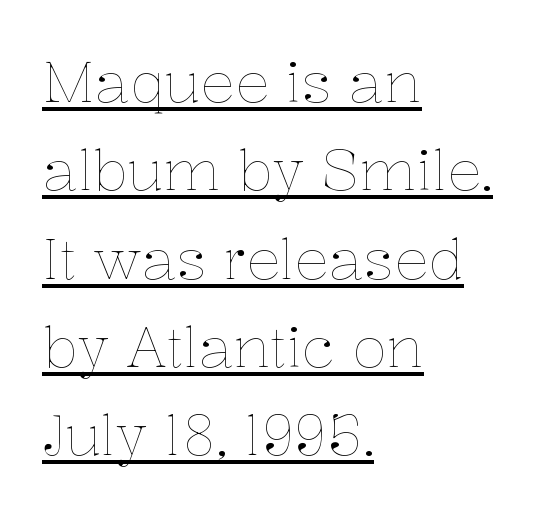
The image shows 57 px thin type, upright; set left-aligned, normal line spacing (1.55x), normal letter spacing, underlined; low stroke contrast and a medium x-height.
